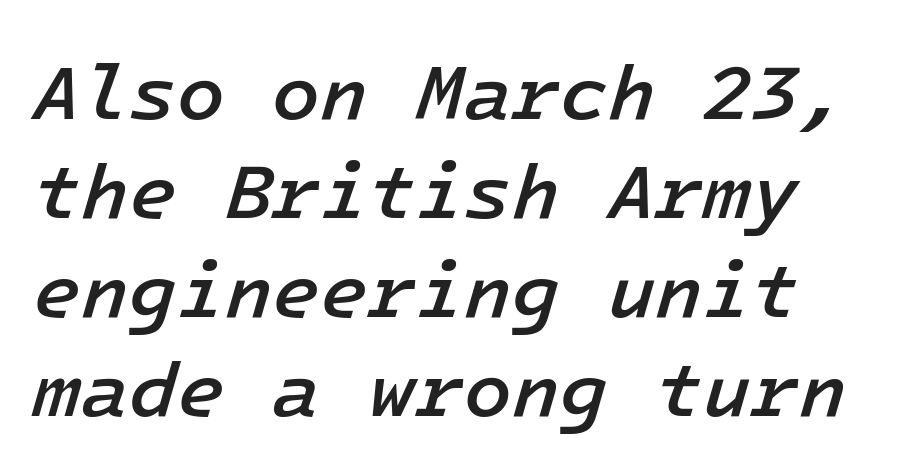
The font is running at a semibold setting, under full bold. Inter-character spacing is left at the font's built-in metrics. Slanted lettering throughout. Regarding leading, the lines here are spaced in the standard way. Check under the words: just untouched page.
